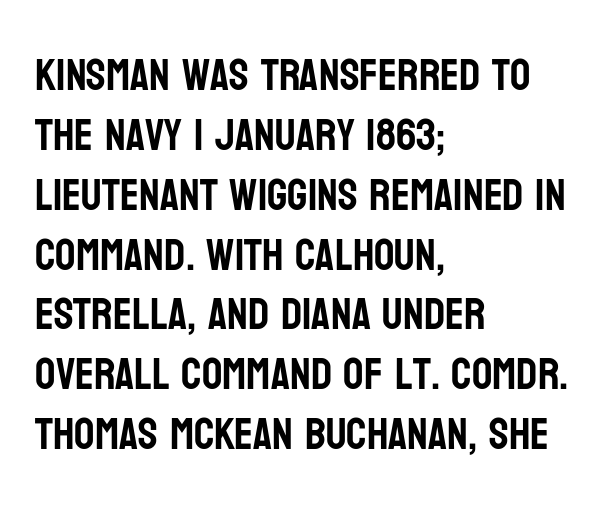
The image shows 45 px condensed sans-serif type, upright; set left-aligned, normal line spacing (1.33x), normal letter spacing, not underlined; low stroke contrast and a large x-height.
